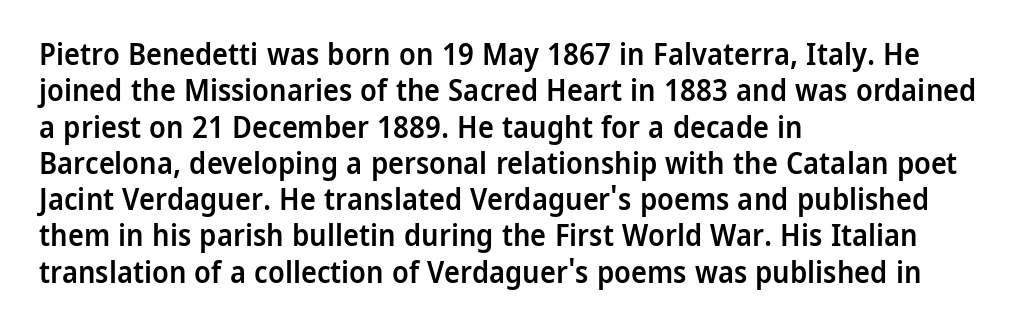
{"serif": "no", "italic": "no", "bold": "semi", "weight": "semibold", "width": "normal", "stroke_contrast": "low", "x_height": "medium", "monospaced": "no", "underline": "no", "align": "left", "line_spacing_ratio": 1.21, "letter_spacing": "normal", "letter_spacing_em": 0.0, "glyph_px": 30}
